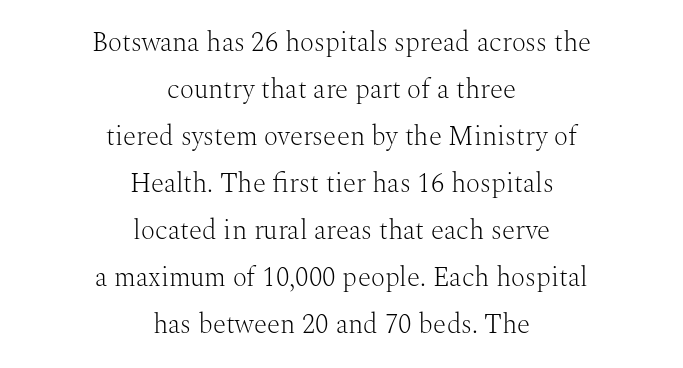
The image shows 27 px text type, upright; set centered, line spacing 1.74x, normal letter spacing, not underlined.
